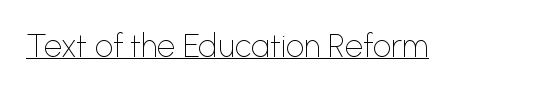
Q: Is the text bold? A: No.
Q: Is the text italic (slanted)? A: No, it is upright.
Q: Is the typeface a serif or a sans-serif typeface? A: Sans-serif.
Q: Is the text underlined? A: Yes.
Q: Is the spacing between letters normal or unusually wide? A: Normal.
Q: Width (condensed, normal, or wide)? A: Normal.
Q: Stroke contrast? A: Low.
Q: x-height? A: Medium.
Q: Monospaced? A: No.
